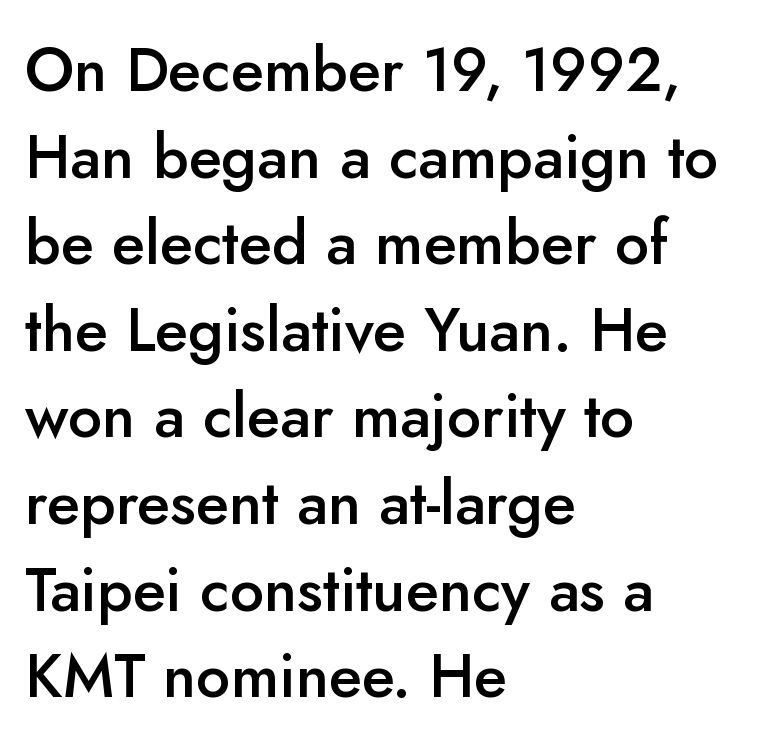
{"serif": "no", "italic": "no", "bold": "semi", "weight": "semibold", "width": "normal", "stroke_contrast": "low", "x_height": "small", "monospaced": "no", "underline": "no", "align": "left", "line_spacing": "normal", "line_spacing_ratio": 1.42, "letter_spacing": "normal", "letter_spacing_em": 0.0, "glyph_px": 61}
